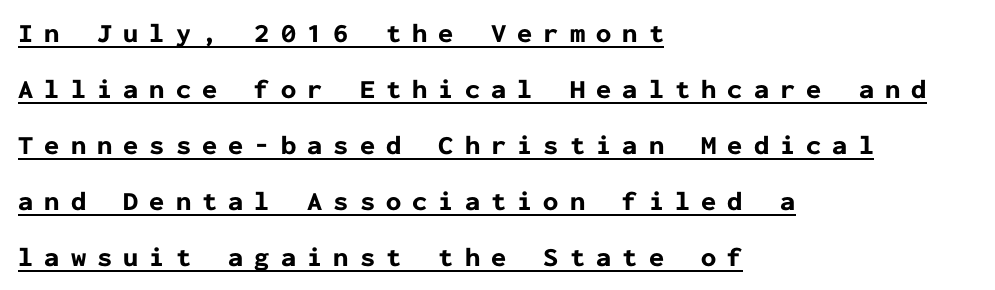
The type sits square on the baseline with zero lean. These lines have a slow, spaced-out rhythm from letter to letter. Weight check: bold — yes, fully. Whoever set this chose breathing room over compactness in the vertical rhythm.
